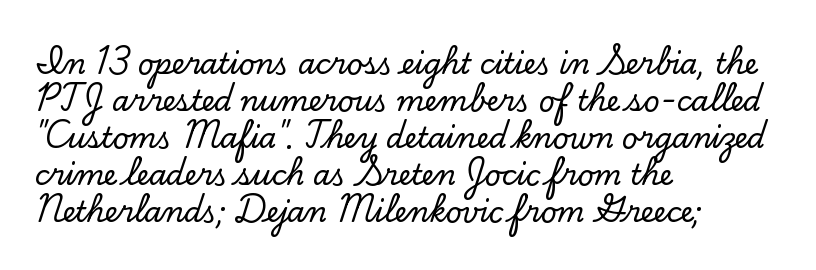
The letters carry serifs — small finishing strokes at the ends of their stems. You could call the tracking neutral — neither tight nor loose. Do the characters align in a grid? No, the font is proportional.
